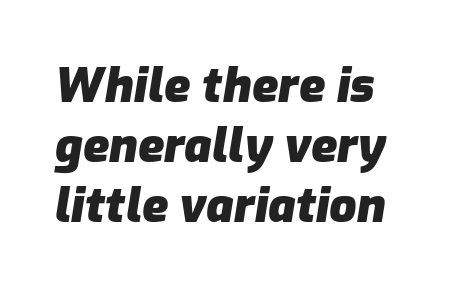
Q: Is the text bold? A: Yes.
Q: Is the text italic (slanted)? A: Yes, it leans right by about 9 degrees.
Q: Is the text underlined? A: No.
Q: How is the paragraph aligned? A: Left-aligned.
Q: Is the spacing between letters normal or unusually wide? A: Normal.
Q: Is the spacing between lines tight, normal or loose? A: Normal.
Q: Width (condensed, normal, or wide)? A: Normal.
Q: Stroke contrast? A: Low.
Q: x-height? A: Medium.
Q: Monospaced? A: No.
